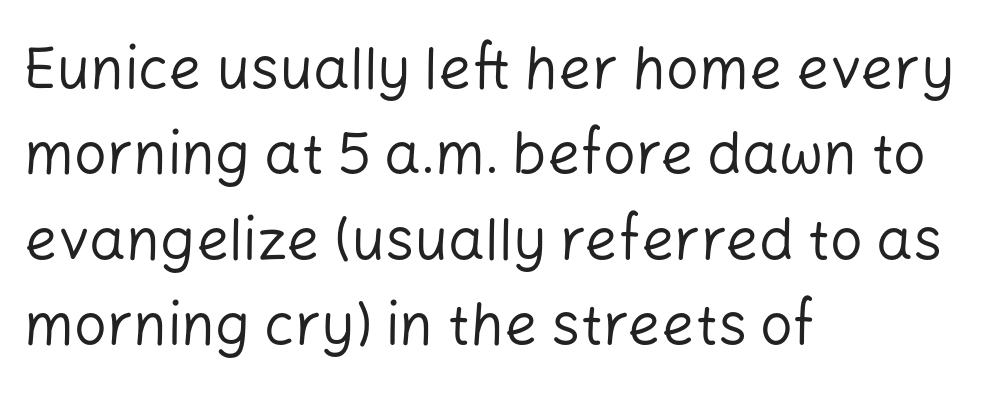
The image shows 58 px regular-weight sans-serif type, upright; set left-aligned, normal line spacing (1.47x), normal letter spacing, not underlined; low stroke contrast and a medium x-height.
